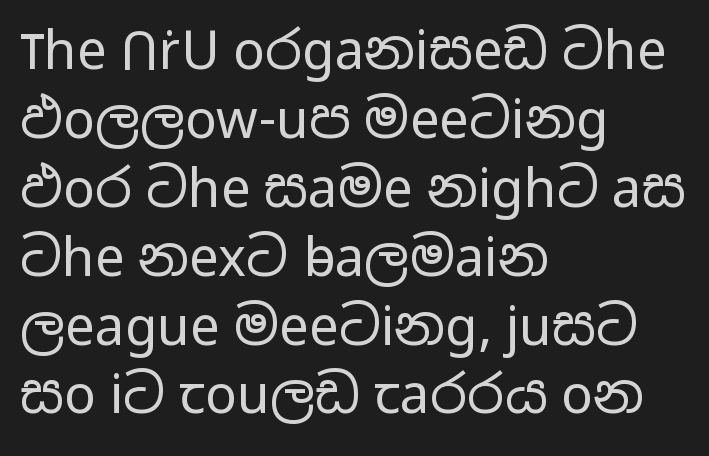
Q: Is the text bold? A: No.
Q: Is the text italic (slanted)? A: No, it is upright.
Q: Is the typeface a serif or a sans-serif typeface? A: Sans-serif.
Q: Is the text underlined? A: No.
Q: How is the paragraph aligned? A: Left-aligned.
Q: Is the spacing between letters normal or unusually wide? A: Normal.
Q: Is the spacing between lines tight, normal or loose? A: Normal.
Q: Width (condensed, normal, or wide)? A: Wide.
Q: Stroke contrast? A: Low.
Q: x-height? A: Medium.
Q: Monospaced? A: No.
